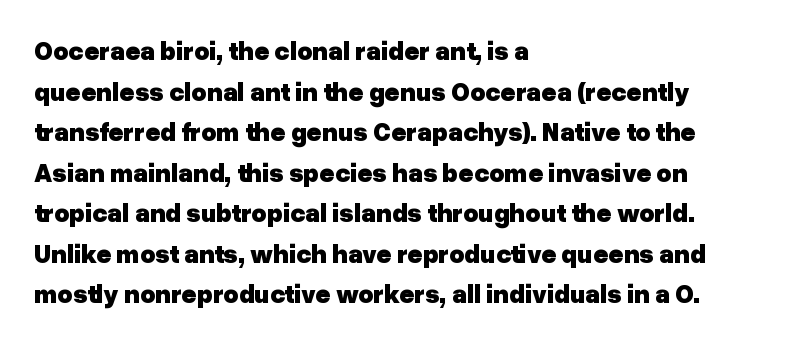
{"italic": "no", "bold": "yes", "underline": "no", "align": "left", "line_spacing": "normal", "line_spacing_ratio": 1.56, "letter_spacing": "normal", "letter_spacing_em": 0.0, "glyph_px": 26}
